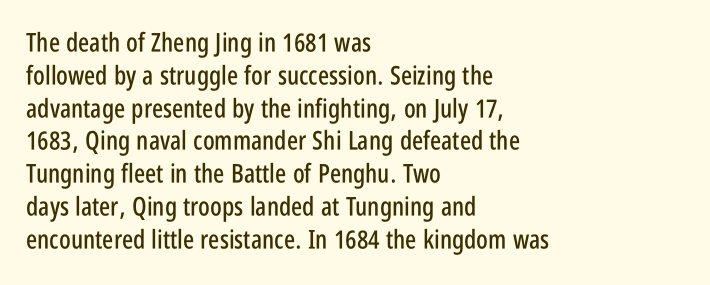
Each new line begins a customary step beneath the previous one. The passage shown is not underscored anywhere. Unlike italic type, these characters show no tilt at all. Casual observation: everything's shoved over to the left.
